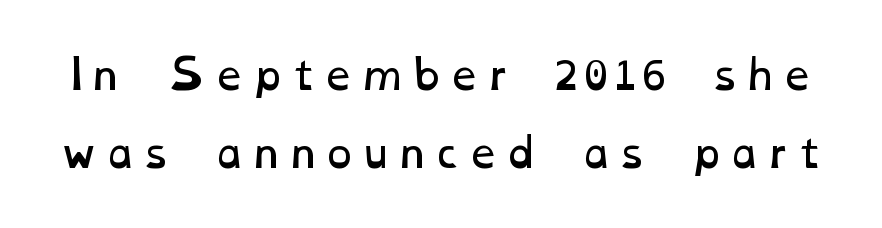
{"bold": "no", "weight": "regular", "width": "wide", "stroke_contrast": "low", "x_height": "medium", "monospaced": "no", "underline": "no", "line_spacing": "loose", "line_spacing_ratio": 1.96, "glyph_px": 40}
